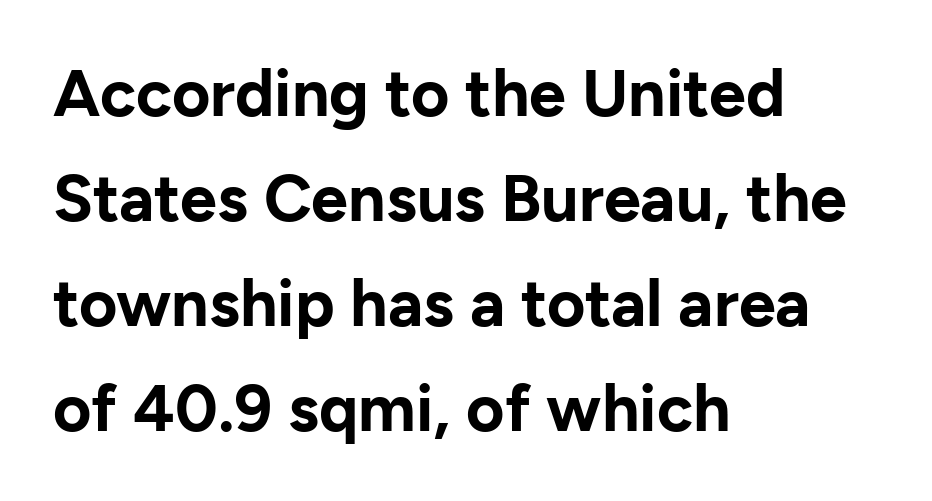
The image shows 66 px bold sans-serif type, upright; set left-aligned, normal line spacing (1.59x), normal letter spacing, not underlined; low stroke contrast and a medium x-height.
